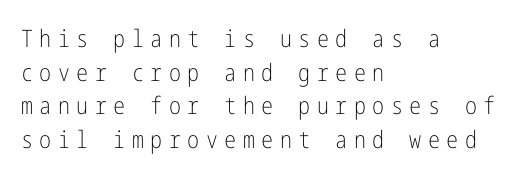
On a weight scale, this lands at 450 or below. The glyphs are unaccompanied by any horizontal stroke below them. A roman cut, with each character standing at attention. Words appear elongated and porous because spacing is wide. Which margin do the lines hug? The left one — the right edge is uneven. Does the leading feel generous? No, just average.
